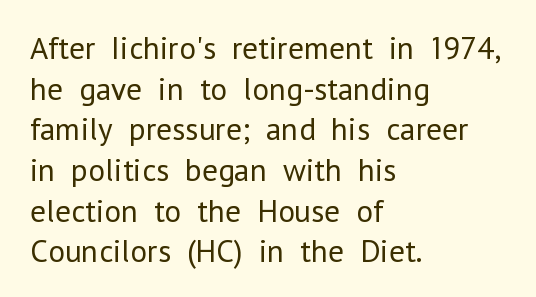
The image shows 32 px regular-weight sans-serif type, upright; set left-aligned, normal line spacing (1.27x), normal letter spacing, not underlined; low stroke contrast and a medium x-height.
